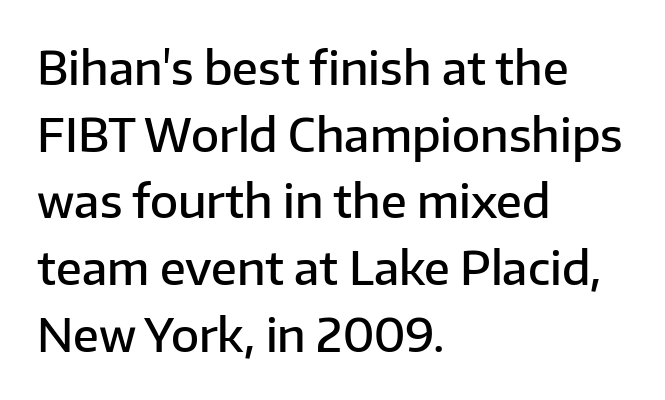
{"serif": "no", "italic": "no", "bold": "semi", "weight": "semibold", "width": "normal", "stroke_contrast": "low", "x_height": "medium", "monospaced": "no", "underline": "no", "align": "left", "line_spacing": "normal", "line_spacing_ratio": 1.45, "letter_spacing": "normal", "letter_spacing_em": 0.0, "glyph_px": 46}
